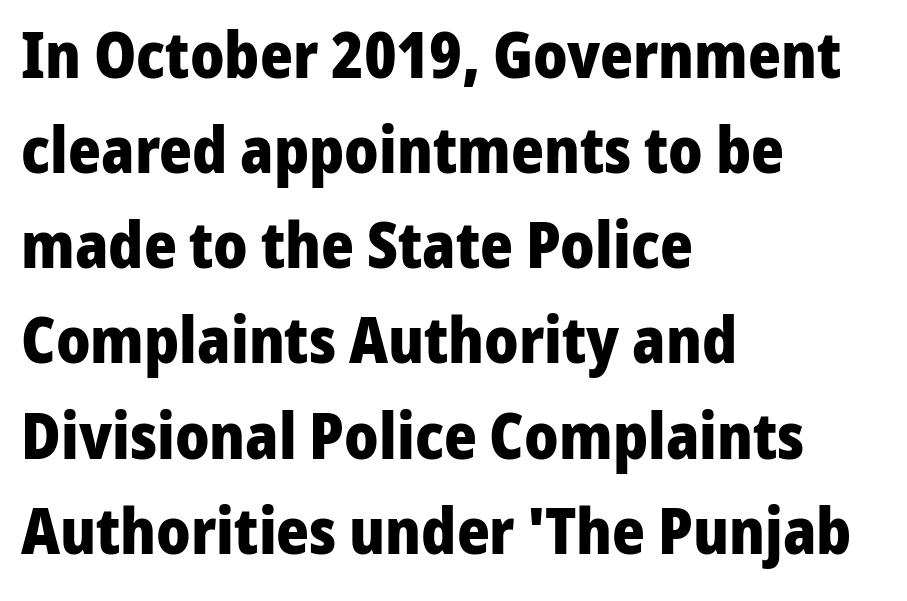
Evenly set lines give the paragraph a standard silhouette. Is this a fixed-width face? No — the glyphs have proportional, varying widths. What stands out about the letter spacing? Nothing — it is the standard amount. A typesetter would mark this as roman, not italic. If you drew a ruler down the left edge, every line would touch it. The letters are bold, with thick, heavy strokes.
